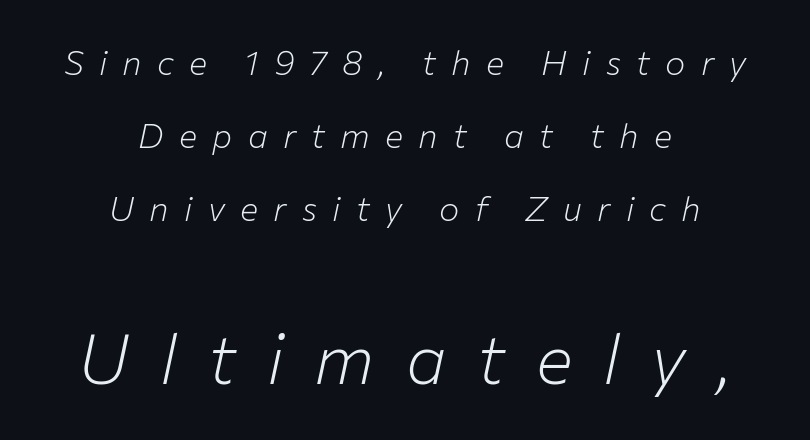
Letters rest on an invisible, unmarked baseline. Letters have the restrained weight of plain body copy at most. Proportional: the letters do not fall into vertical columns. Posture: slanted. Caption: expanded tracking, letters set apart. The composition opens small and finishes big.
